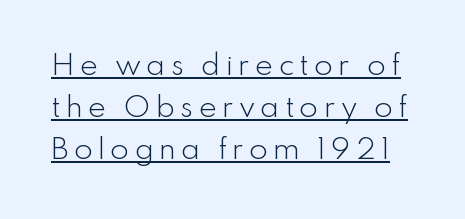
The image shows 27 px text type, upright; set normal line spacing (1.56x), underlined.
